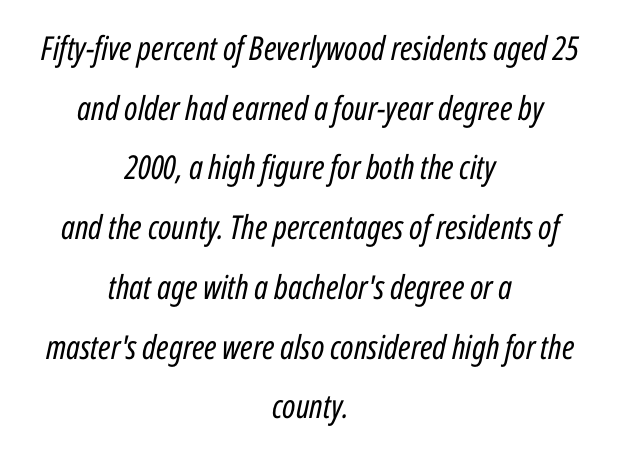
This rendering uses center alignment, leaving both contours irregular but symmetric. No chunkiness to these letters — they're not bold. When letters slant like this, we call the style italic. This rendering features lettering with no underline. The face used here is proportionally spaced, like ordinary book or web type. Short note: letters normally spaced.
